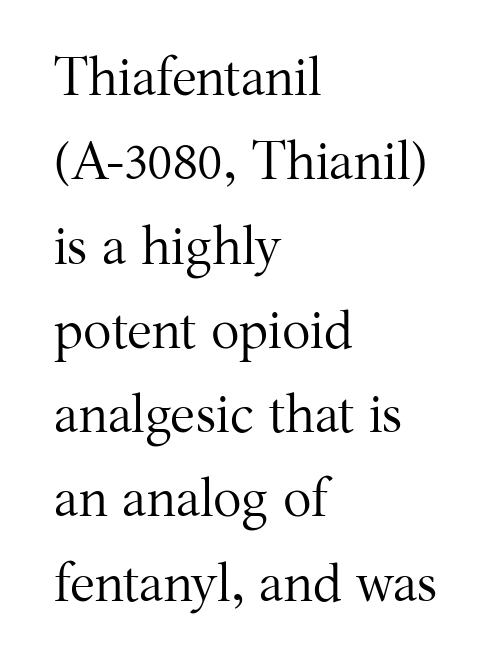
Q: Is the text bold? A: No.
Q: Is the text italic (slanted)? A: No, it is upright.
Q: Is the typeface a serif or a sans-serif typeface? A: Serif.
Q: Is the text underlined? A: No.
Q: How is the paragraph aligned? A: Left-aligned.
Q: Is the spacing between letters normal or unusually wide? A: Normal.
Q: Is the spacing between lines tight, normal or loose? A: Normal.
Q: Width (condensed, normal, or wide)? A: Normal.
Q: Stroke contrast? A: Medium.
Q: x-height? A: Medium.
Q: Monospaced? A: No.
